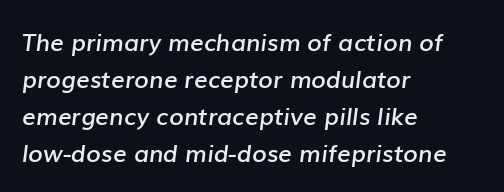
Q: Is the text bold? A: Semi-bold.
Q: Is the text italic (slanted)? A: Yes, it leans right by about 7 degrees.
Q: Is the text underlined? A: No.
Q: How is the paragraph aligned? A: Left-aligned.
Q: Is the spacing between letters normal or unusually wide? A: Normal.
Q: Is the spacing between lines tight, normal or loose? A: Normal.
